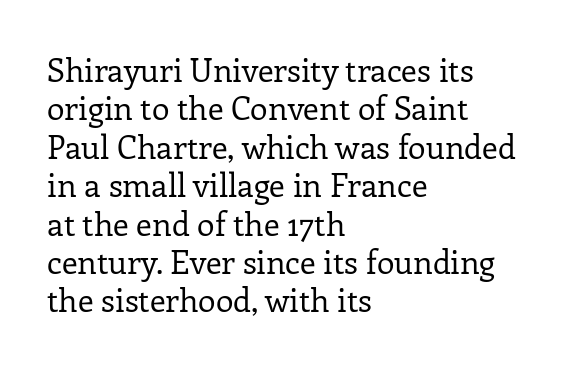
The rag falls on the right side of this text block. Is this a sans? No — the strokes have serifs. The font sits on the lighter half of the weight spectrum, regular included. The passage shown is typed in a proportional face where columns would drift. Italic? Not at all — the glyphs are vertical.
